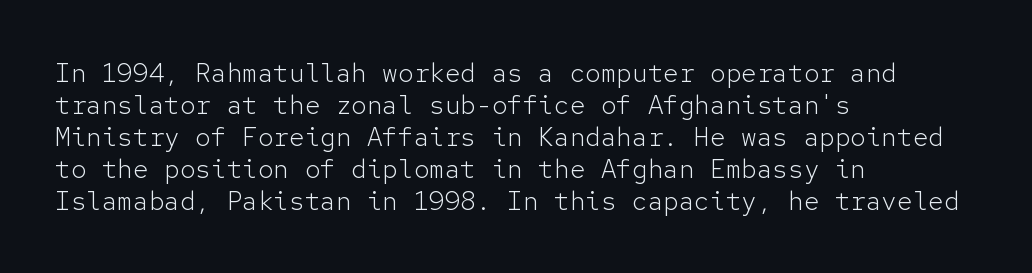
Q: Is the text bold? A: No.
Q: Is the text italic (slanted)? A: No, it is upright.
Q: Is the text underlined? A: No.
Q: How is the paragraph aligned? A: Left-aligned.
Q: Is the spacing between letters normal or unusually wide? A: Normal.
